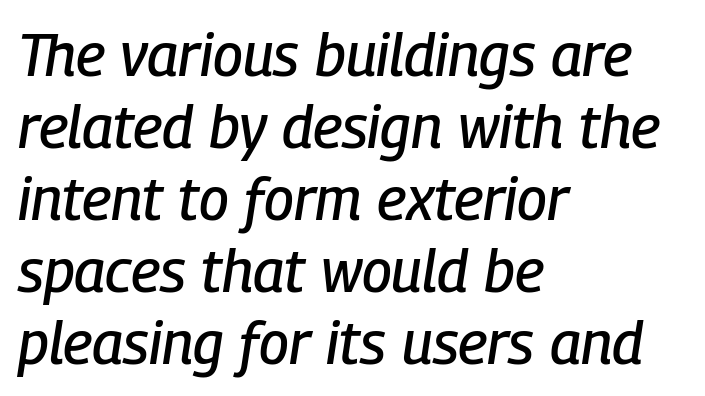
{"italic": "yes", "lean": "right", "slant_degrees": 9, "width": "condensed", "stroke_contrast": "low", "x_height": "medium", "monospaced": "no", "underline": "no", "align": "left", "line_spacing_ratio": 1.22, "letter_spacing": "normal", "letter_spacing_em": 0.0, "glyph_px": 59}
